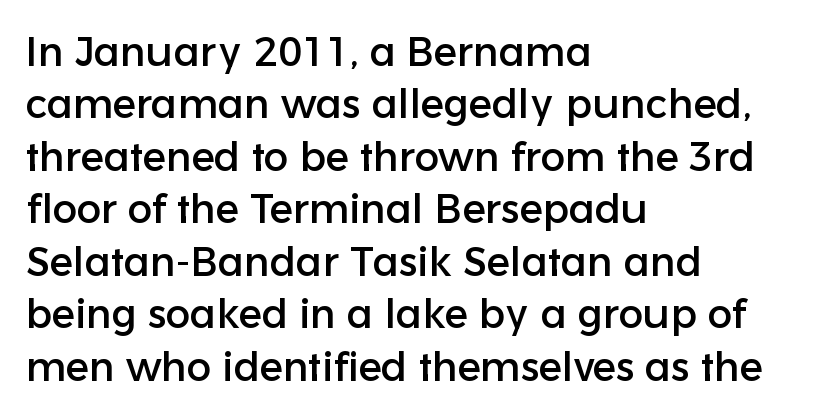
Normally led — the rows are evenly, conventionally spaced. The typeface chosen for these lines omits serifs. This rendering features lettering with no underline. These lines are set flush left with a ragged right edge.
